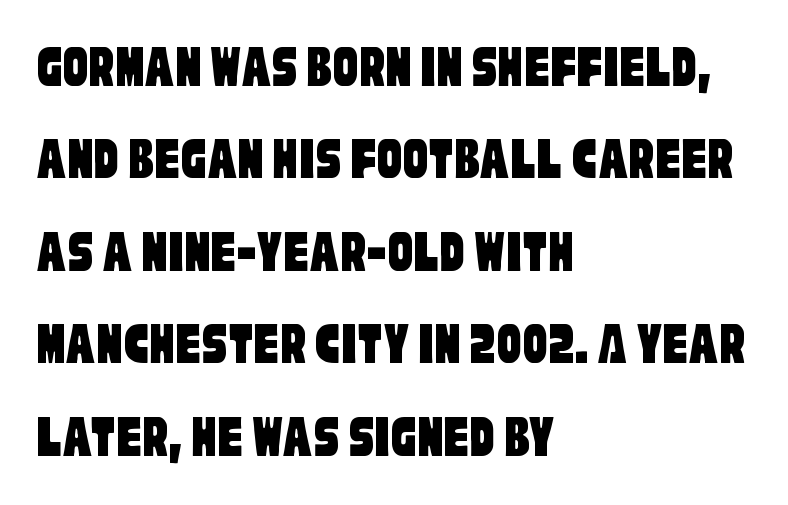
The image shows 62 px condensed sans-serif type; set left-aligned, normal line spacing (1.49x), normal letter spacing, not underlined; low stroke contrast and a large x-height.
